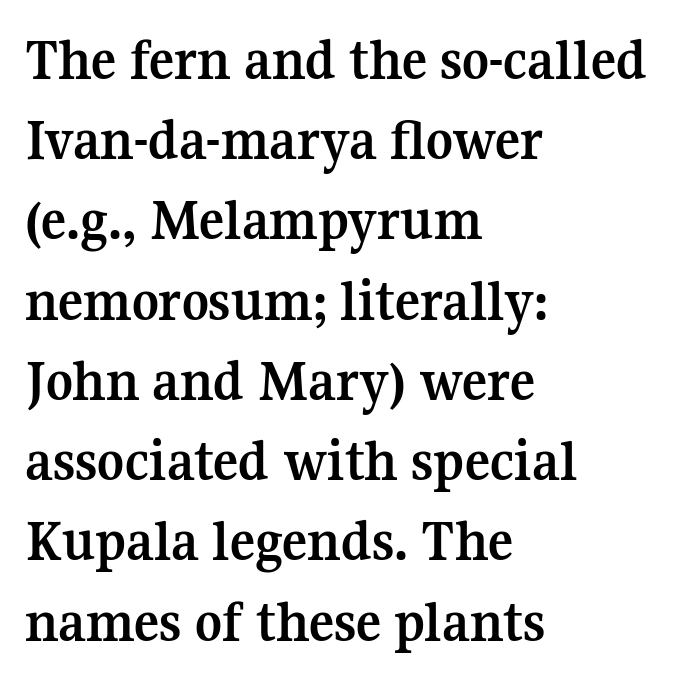
No extra tracking has been applied to these lines. What weight is shown? A full bold with thick strokes. Quick note: not italic, upright. Letters rest on an invisible, unmarked baseline.
